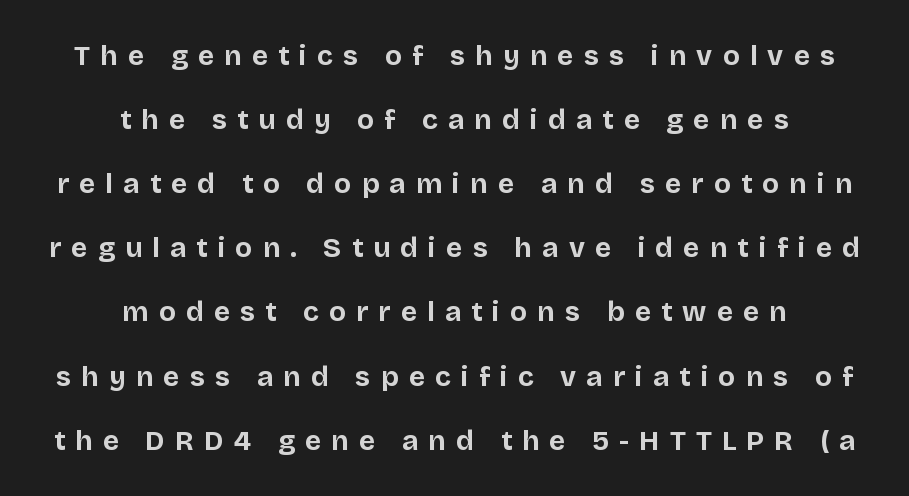
{"serif": "no", "italic": "no", "bold": "yes", "weight": "bold", "width": "normal", "stroke_contrast": "low", "x_height": "large", "monospaced": "no", "underline": "no", "align": "center", "line_spacing": "loose", "line_spacing_ratio": 2.29, "letter_spacing": "wide", "letter_spacing_em": 0.36, "glyph_px": 28}
